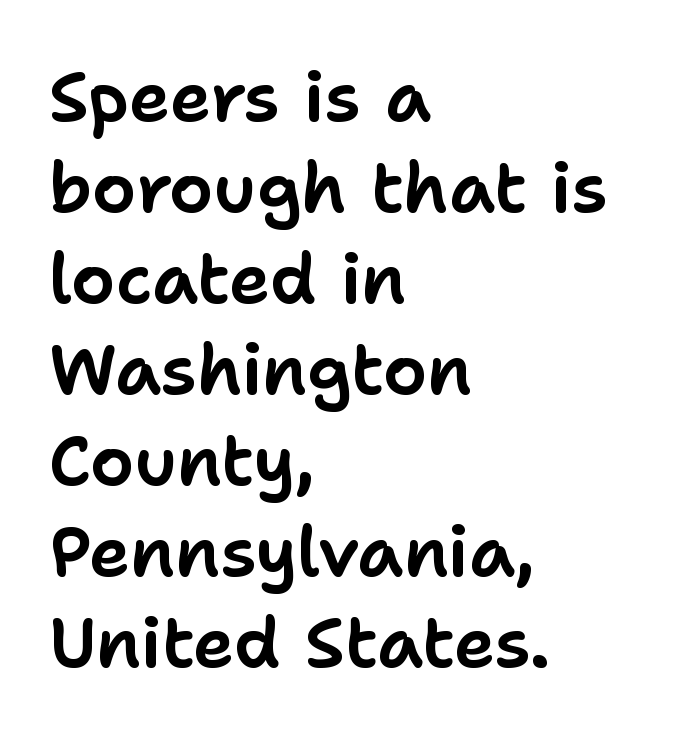
The letters sit at their default tracking, neither squeezed nor spread. Nobody drew a line under any word here. The characters display no serif detailing; their extremities are plain. This rendering uses left alignment, leaving the right contour irregular. Upright lettering throughout. Here the designer chose a conventional face with non-uniform glyph widths.
